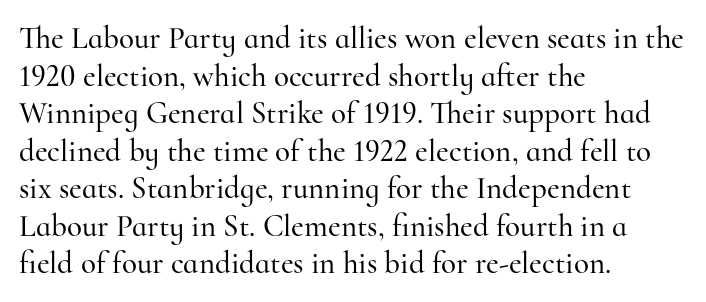
Beneath every word, the page is bare. The text block is weighted toward the left margin, trailing off unevenly rightward. Little horizontal feet cap the strokes, marking this as serif type. Nothing unusual about the tracking: characters are spaced as the font intends. Tall strokes in this sample are plumb rather than angled. The letters advance in unequal steps, a hallmark of proportional type.
